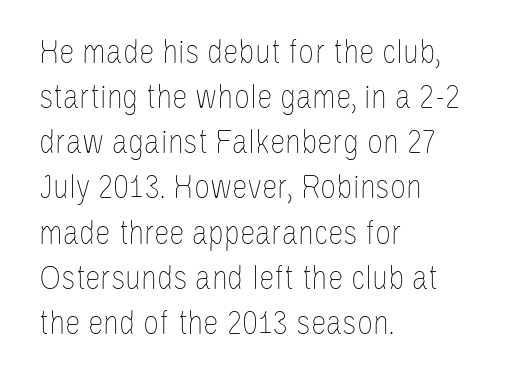
What's the leading like? Ordinary, nothing unusual. Is this a fixed-width face? No — the glyphs have proportional, varying widths. Here the glyphs are tracked normally, forming tight word shapes. The paragraph has a hard left edge and a soft right edge. Vertical strokes here are truly vertical.
